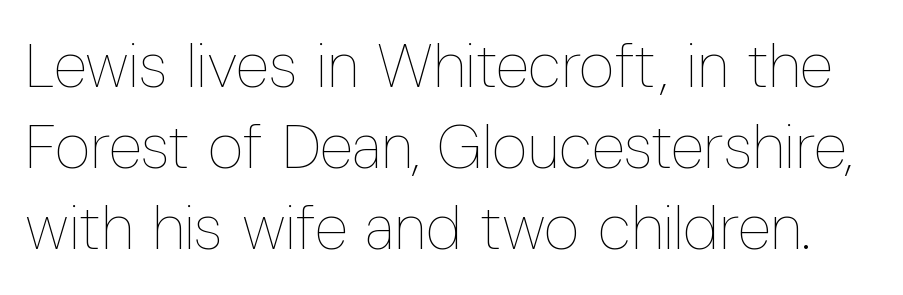
Q: Is the text bold? A: No.
Q: Is the text italic (slanted)? A: No, it is upright.
Q: Is the text underlined? A: No.
Q: Is the spacing between letters normal or unusually wide? A: Normal.
Q: Is the spacing between lines tight, normal or loose? A: Normal.
Q: Width (condensed, normal, or wide)? A: Condensed.
Q: Stroke contrast? A: Low.
Q: x-height? A: Medium.
Q: Monospaced? A: No.
